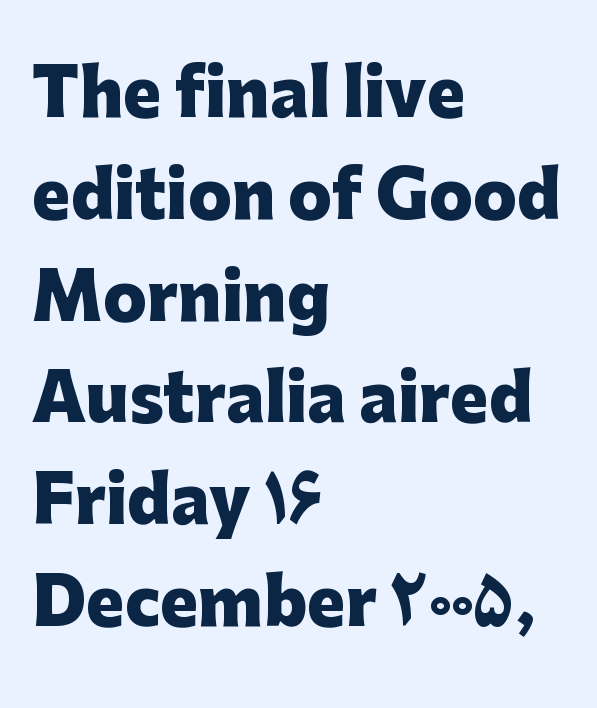
{"serif": "no", "italic": "no", "bold": "yes", "weight": "heavy", "width": "normal", "stroke_contrast": "low", "x_height": "medium", "monospaced": "no", "underline": "no", "align": "left", "line_spacing": "normal", "line_spacing_ratio": 1.59, "letter_spacing": "normal", "letter_spacing_em": 0.0, "glyph_px": 64}
